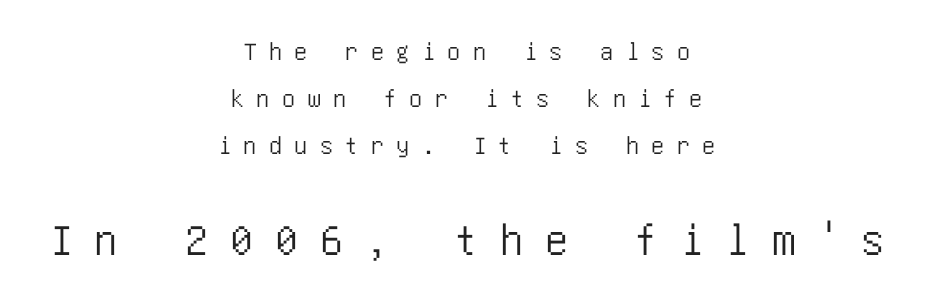
The image shows 46 px condensed sans-serif type, upright; set centered, line spacing 1.8x, unusually wide letter spacing (+0.48 em), not underlined; the second (bottom) block is 1.77x larger; low stroke contrast and a large x-height.
